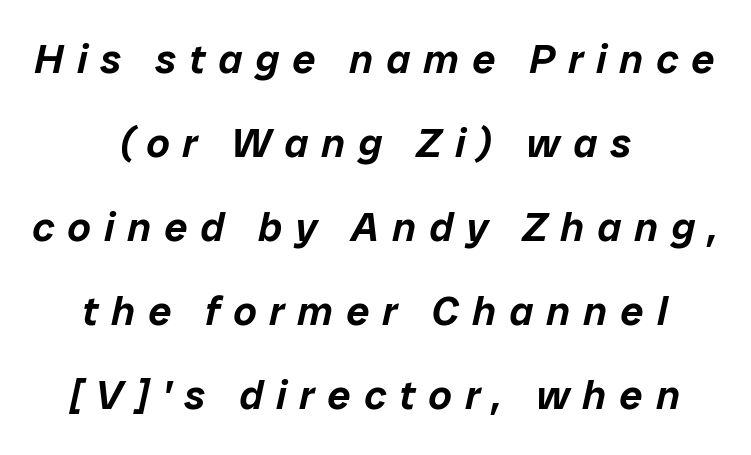
The letters advance in unequal steps, a hallmark of proportional type. How are the letters spaced? Widely, with obvious added tracking. Compared with ordinary roman type, these characters are visibly tilted. The passage shown is not underscored anywhere. This sample is center-justified, so both line endings float freely. The block of text is sparse from top to bottom, with ample space between rows.
